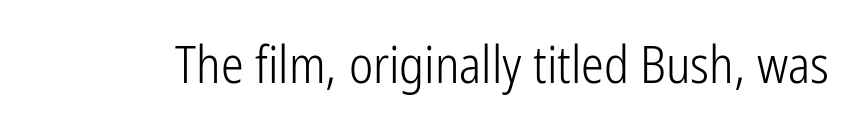
The image shows 51 px light, condensed sans-serif type, upright; set normal letter spacing, not underlined; low stroke contrast and a medium x-height.
